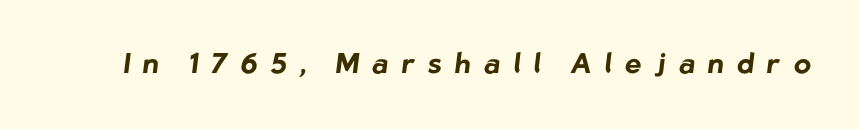
Q: Is the text bold? A: Yes.
Q: Is the typeface a serif or a sans-serif typeface? A: Sans-serif.
Q: Is the text underlined? A: No.
Q: Is the spacing between letters normal or unusually wide? A: Unusually wide.
Q: Width (condensed, normal, or wide)? A: Normal.
Q: Stroke contrast? A: Low.
Q: x-height? A: Medium.
Q: Monospaced? A: No.
